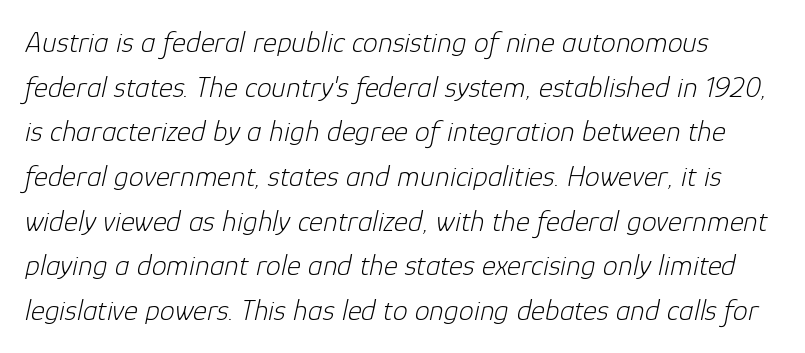
Plain, unruled lines of type. You could call the tracking neutral — neither tight nor loose. Emphasis-style slanted type is in use. Is the type heavy? It reads as light-to-regular instead. Quick note: interline space is typical. Proportional: the letters do not fall into vertical columns.
